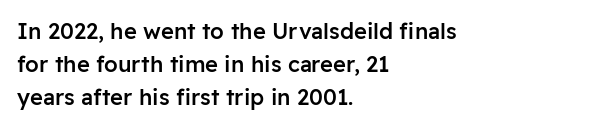
Q: Is the text bold? A: Semi-bold.
Q: Is the text italic (slanted)? A: No, it is upright.
Q: Is the text underlined? A: No.
Q: How is the paragraph aligned? A: Left-aligned.
Q: Is the spacing between letters normal or unusually wide? A: Normal.
Q: Is the spacing between lines tight, normal or loose? A: Normal.
